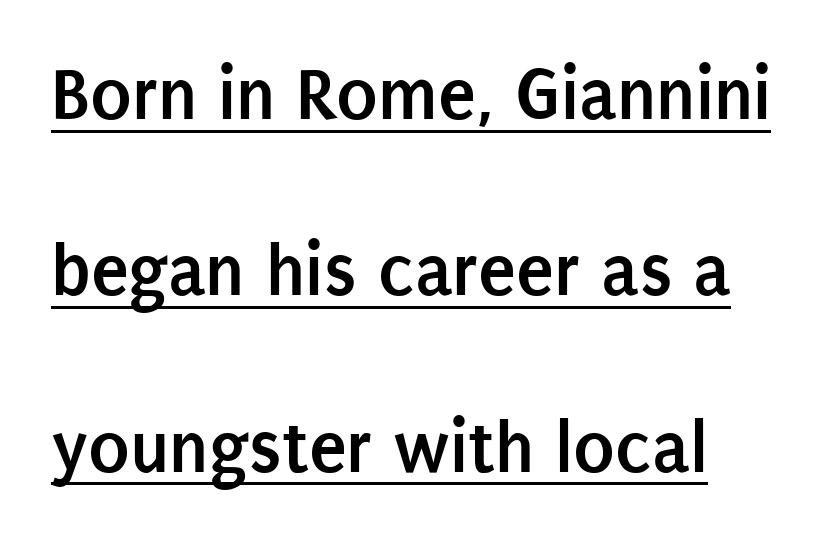
The image shows 77 px semibold, condensed sans-serif type, upright; set loose line spacing (2.29x), normal letter spacing, underlined; low stroke contrast and a large x-height.
